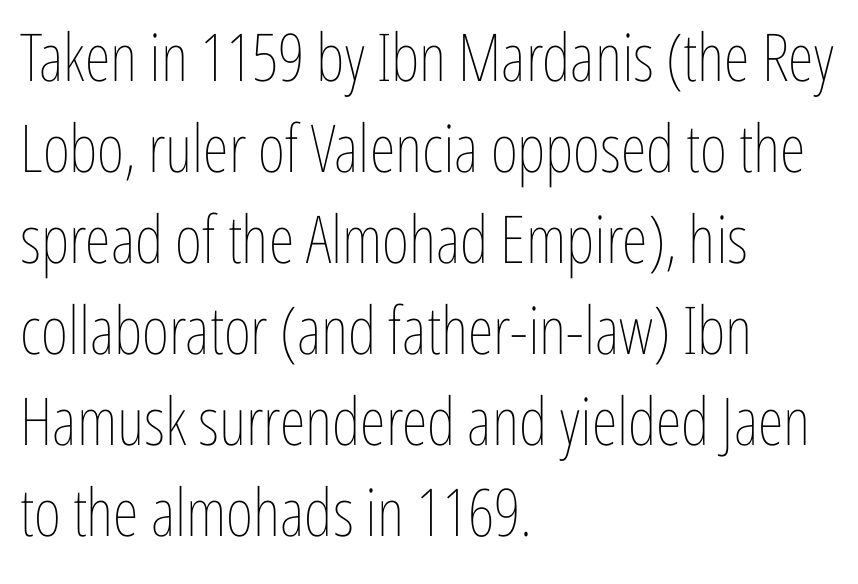
Q: Is the text bold? A: No.
Q: Is the text italic (slanted)? A: No, it is upright.
Q: Is the text underlined? A: No.
Q: How is the paragraph aligned? A: Left-aligned.
Q: Is the spacing between letters normal or unusually wide? A: Normal.
Q: Is the spacing between lines tight, normal or loose? A: Normal.
Q: Width (condensed, normal, or wide)? A: Condensed.
Q: Stroke contrast? A: Low.
Q: x-height? A: Medium.
Q: Monospaced? A: No.
